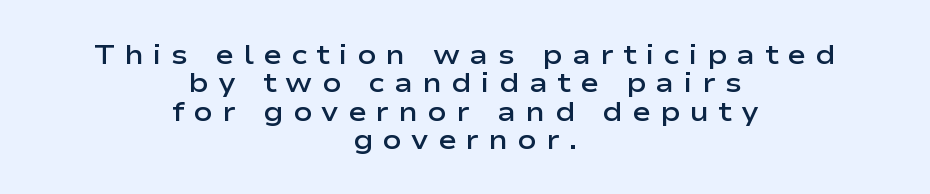
Check under the words: just untouched page. Note the varied advance widths — an 'i' is clearly narrower than an 'm'. Weight: semibold (demi). A centered setting, common on invitations and titles, is used for this passage. Examine the stroke ends and you'll find no serifs.
